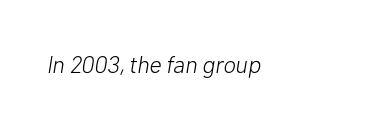
{"italic": "yes", "lean": "right", "slant_degrees": 10, "bold": "no", "underline": "no", "letter_spacing": "normal", "letter_spacing_em": 0.0, "glyph_px": 24}
